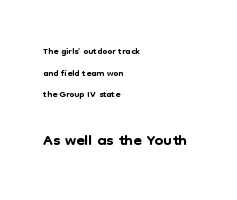
Posture: straight, roman, zero tilt. Beneath every word, the page is bare. Notice how descenders clear the ascenders below comfortably — that's standard leading. Layout note: lines flush left. Letter spacing: default.
